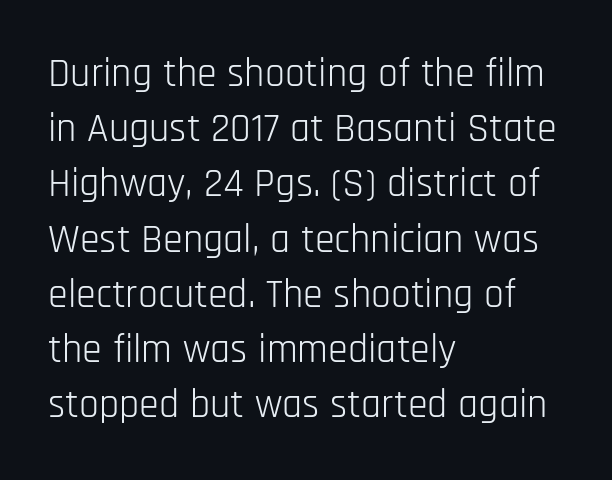
The typeface has the unassuming heft of standard copy or less. This sample uses plain, unmodified letter spacing. Posture: vertical. Does the type have serifs? No, each stem ends abruptly. This sample has the flowing, uneven cadence of proportional lettering. Vertical spacing — default.
